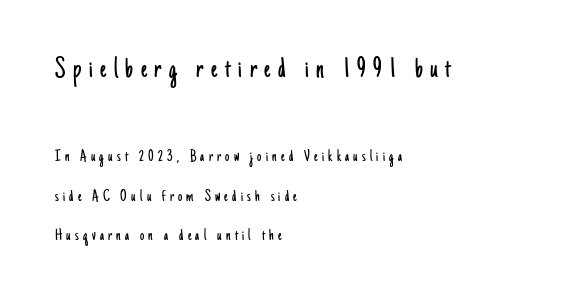
{"serif": "no", "italic": "no", "bold": "no", "weight": "light", "width": "condensed", "stroke_contrast": "low", "x_height": "small", "monospaced": "no", "underline": "no", "align": "left", "line_spacing": "loose", "line_spacing_ratio": 2.33, "letter_spacing": "wide", "letter_spacing_em": 0.25, "larger_block": "first", "size_ratio": 1.76, "glyph_px": 30}
